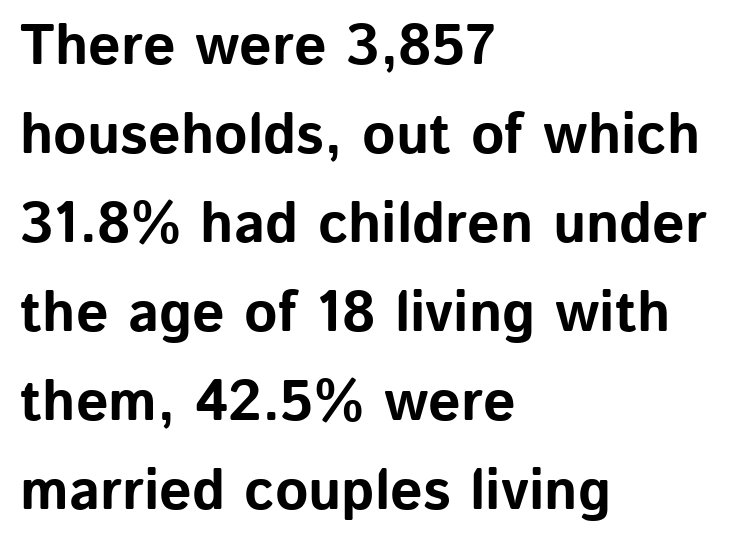
Observe the ordinary spacing: letters are neighbours, not strangers. The paragraph has a hard left edge and a soft right edge. Chunky letters — that's bold for sure. Style check: upright. The words here are not underlined. Does the type have serifs? No, each stem ends abruptly.
